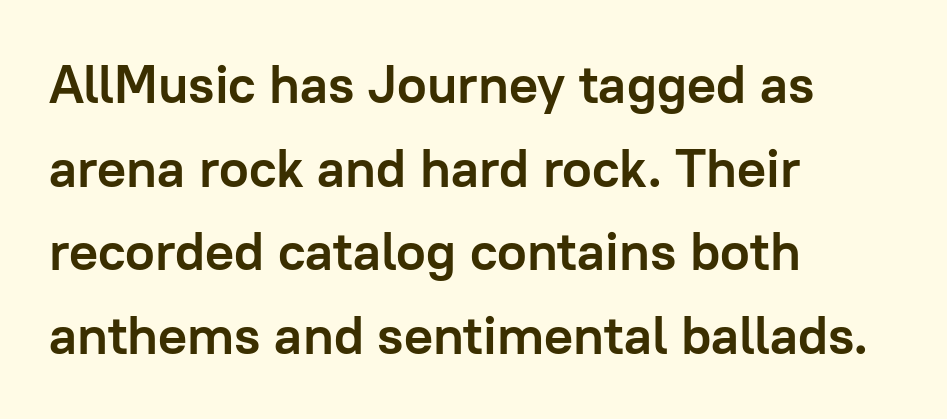
Q: Is the text bold? A: Yes.
Q: Is the text italic (slanted)? A: No, it is upright.
Q: Is the typeface a serif or a sans-serif typeface? A: Sans-serif.
Q: Is the text underlined? A: No.
Q: How is the paragraph aligned? A: Left-aligned.
Q: Is the spacing between letters normal or unusually wide? A: Normal.
Q: Is the spacing between lines tight, normal or loose? A: Normal.
Q: Width (condensed, normal, or wide)? A: Normal.
Q: Stroke contrast? A: Low.
Q: x-height? A: Medium.
Q: Monospaced? A: No.
